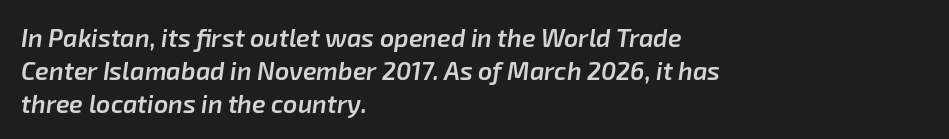
A typesetter would call this leading conventional body-copy spacing. The characters look somewhat weighty, a semibold short of true bold. Layout note: lines flush left. A bare baseline throughout the passage. This sample uses an oblique cut, with every glyph tilted off the vertical. Here the glyphs are tracked normally, forming tight word shapes.
